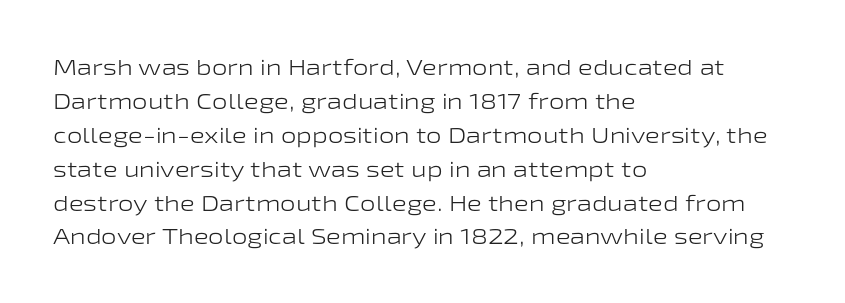
These lines stack with their left ends in a neat column. Any mark beneath the type? The region is blank. Short note: letters normally spaced. The type sits square on the baseline with zero lean.
